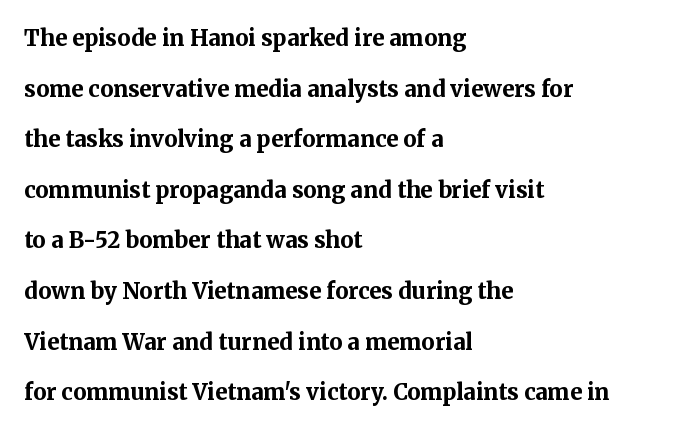
These words are printed bold, with thick strokes throughout. The typesetter chose a ragged-right arrangement here. This sample uses an upright cut, with every glyph sitting square on the baseline. A typesetter would call this leading open, well beyond the default.
